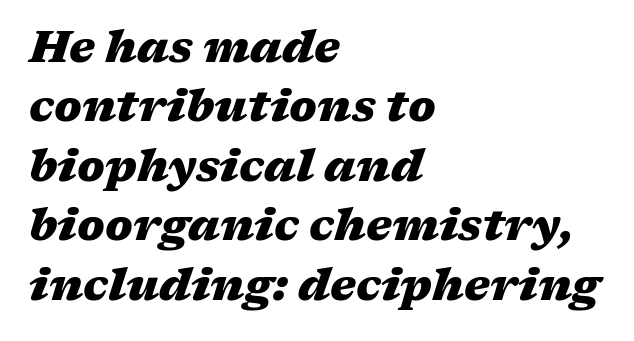
The image shows 44 px heavy, wide type, italic (leaning right); set left-aligned, normal line spacing (1.35x), normal letter spacing, not underlined; medium stroke contrast and a medium x-height.
